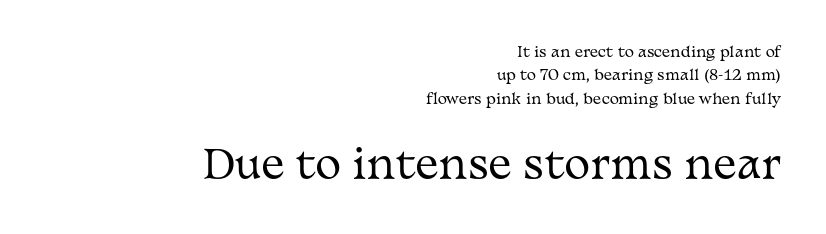
The image shows 39 px regular-weight, wide serif type, upright; set right-aligned, normal line spacing (1.67x), normal letter spacing, not underlined; the second (bottom) block is 2.79x larger; medium stroke contrast and a medium x-height.
